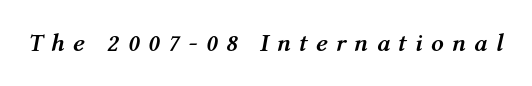
A dark, heavy texture on the line: the type is bold. This sample uses an oblique cut, with every glyph tilted off the vertical. Tracking value appears strongly positive — letters spread wide. The area under the type is left untouched.
